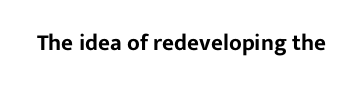
The image shows 23 px text type, upright; set normal letter spacing, not underlined.
